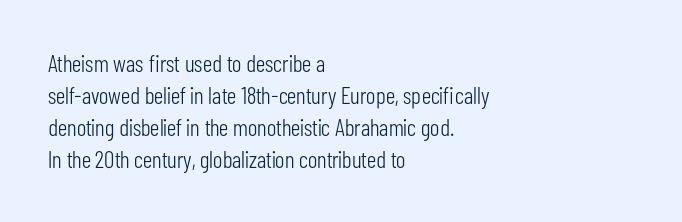
Q: Is the text bold? A: No.
Q: Is the text italic (slanted)? A: No, it is upright.
Q: Is the text underlined? A: No.
Q: How is the paragraph aligned? A: Left-aligned.
Q: Is the spacing between letters normal or unusually wide? A: Normal.
Q: Is the spacing between lines tight, normal or loose? A: Normal.
